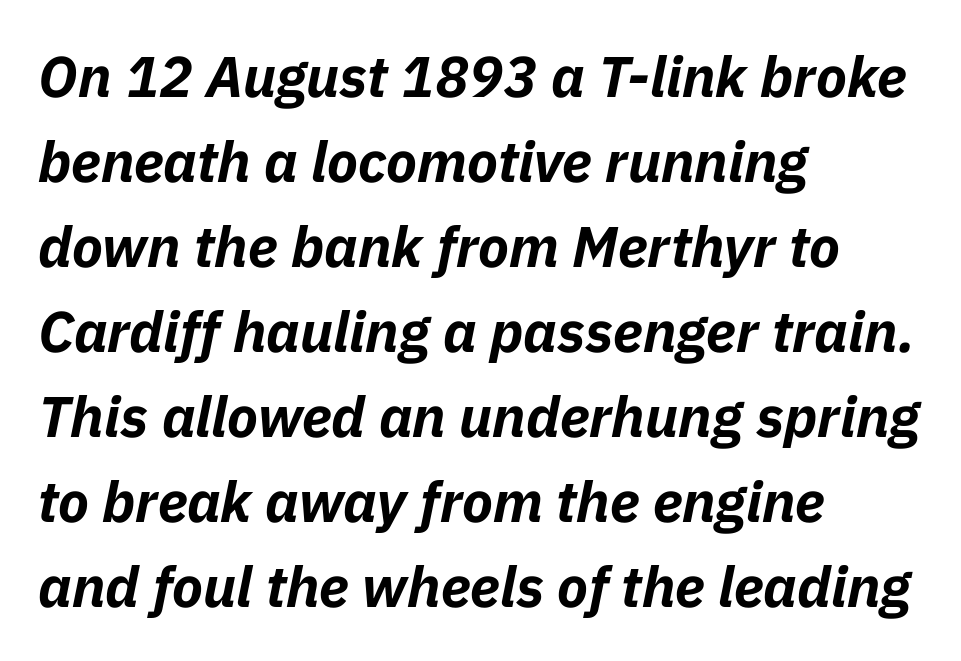
Q: Is the text bold? A: Yes.
Q: Is the text italic (slanted)? A: Yes, it leans right by about 11 degrees.
Q: Is the text underlined? A: No.
Q: How is the paragraph aligned? A: Left-aligned.
Q: Is the spacing between letters normal or unusually wide? A: Normal.
Q: Is the spacing between lines tight, normal or loose? A: Normal.
Q: Width (condensed, normal, or wide)? A: Normal.
Q: Stroke contrast? A: Low.
Q: x-height? A: Medium.
Q: Monospaced? A: No.
